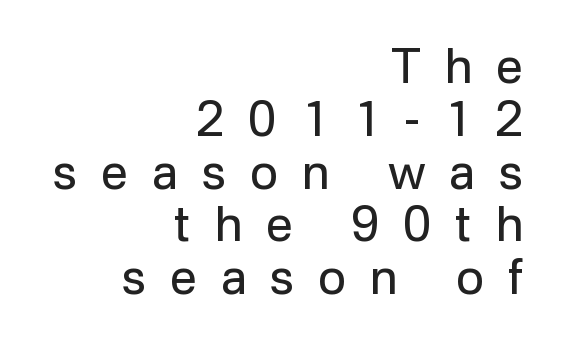
Notice how the stems are strictly vertical — no italics here. The strokes are not fattened; the text isn't bold. Grotesque or geometric, the face here clearly has no serifs. Spacing between characters has been opened up far beyond the box default. Rows of type sit shoulder to shoulder in the vertical direction.
